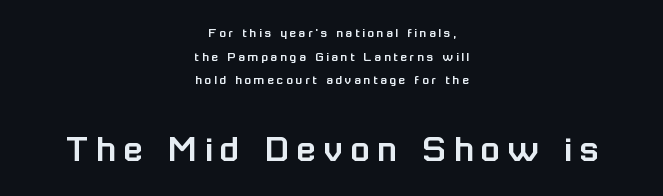
Q: Is the text italic (slanted)? A: No, it is upright.
Q: Is the typeface a serif or a sans-serif typeface? A: Sans-serif.
Q: Is the text underlined? A: No.
Q: How is the paragraph aligned? A: Centered.
Q: Is the spacing between lines tight, normal or loose? A: Normal.
Q: Which block of text is set in a larger size, the first (top) or the second (bottom)? A: The second (bottom) one.
Q: Width (condensed, normal, or wide)? A: Normal.
Q: Stroke contrast? A: Low.
Q: x-height? A: Medium.
Q: Monospaced? A: No.
